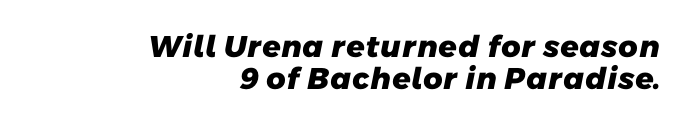
The image shows 30 px heavy sans-serif type; set right-aligned, tight line spacing (1.07x), normal letter spacing, not underlined; low stroke contrast and a medium x-height.
